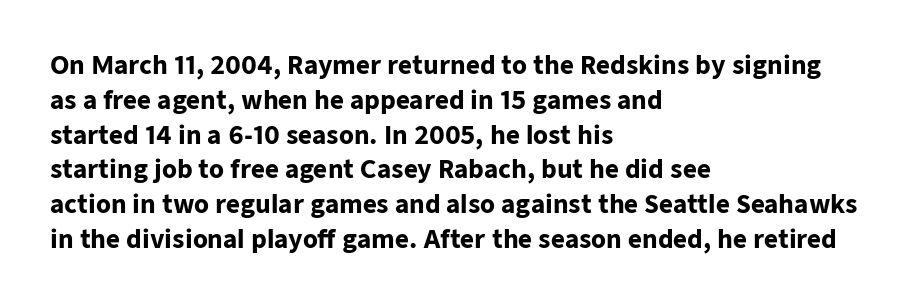
Nope, not italic — everything's standing straight. The passage shown has conventional tracking throughout. Bold? Absolutely — the strokes are thick and heavy. If you drew a ruler down the left edge, every line would touch it. The gap between lines stays unmarked. Horizontal bands of white between lines are of average thickness.
